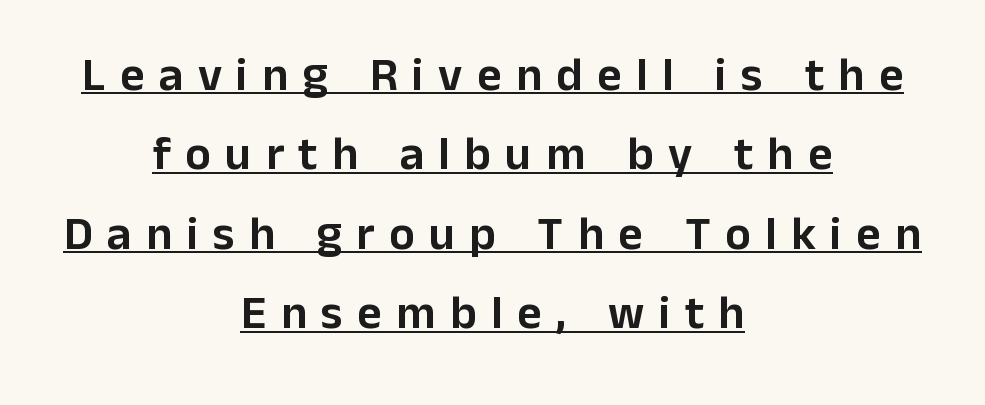
Q: Is the text italic (slanted)? A: No, it is upright.
Q: Is the typeface a serif or a sans-serif typeface? A: Sans-serif.
Q: Is the text underlined? A: Yes.
Q: How is the paragraph aligned? A: Centered.
Q: Is the spacing between letters normal or unusually wide? A: Unusually wide.
Q: Is the spacing between lines tight, normal or loose? A: Normal.
Q: Width (condensed, normal, or wide)? A: Normal.
Q: Stroke contrast? A: Low.
Q: x-height? A: Medium.
Q: Monospaced? A: No.
